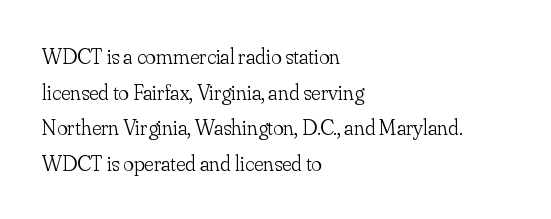
Q: Is the text bold? A: No.
Q: Is the text italic (slanted)? A: No, it is upright.
Q: Is the text underlined? A: No.
Q: How is the paragraph aligned? A: Left-aligned.
Q: Is the spacing between letters normal or unusually wide? A: Normal.
Q: Is the spacing between lines tight, normal or loose? A: Normal.
